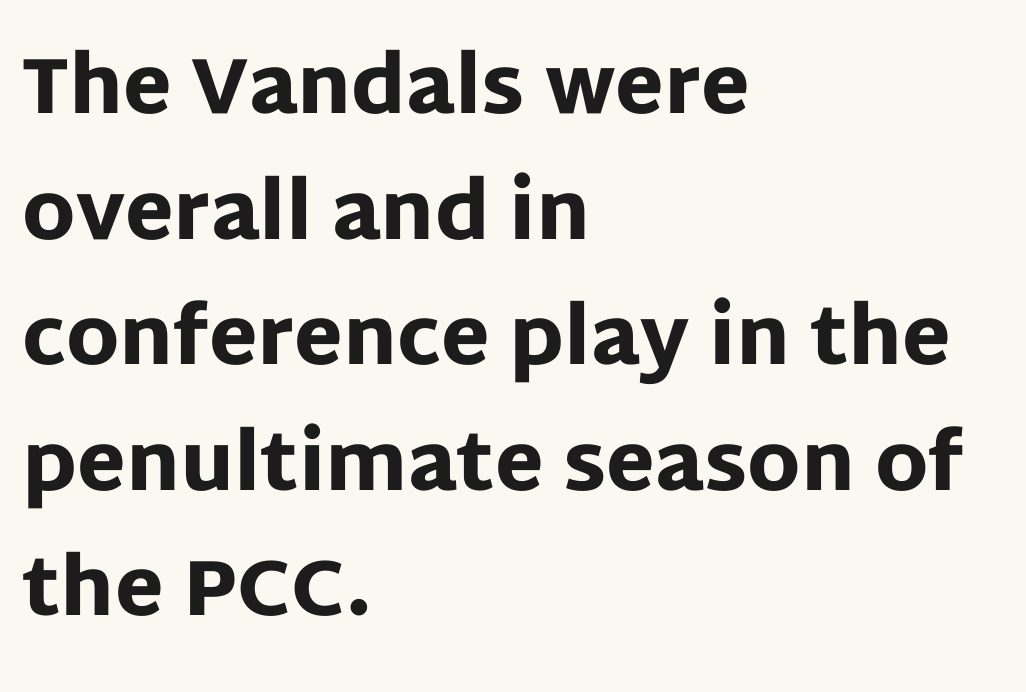
Think of a printed novel: that variable character pitch is what you see here. Any mark beneath the type? The region is blank. This rendering employs a face without finishing strokes, i.e., a sans-serif. Rendered with straight, roman letterforms. The typesetter chose a ragged-right arrangement here. Glyph-to-glyph distance matches everyday printed text.
